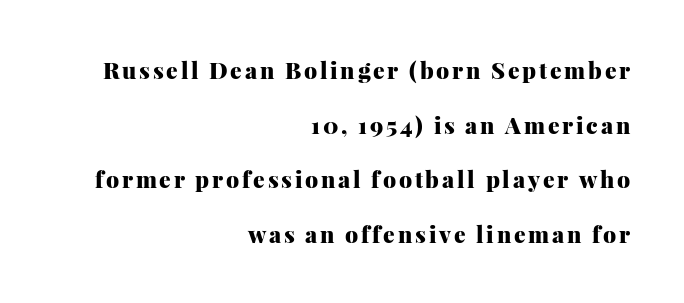
The image shows 23 px bold type, upright; set right-aligned, loose line spacing (2.37x), not underlined.
